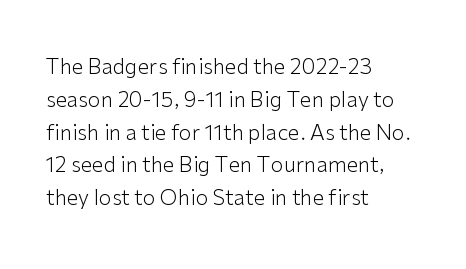
Q: Is the text bold? A: No.
Q: Is the text italic (slanted)? A: No, it is upright.
Q: Is the text underlined? A: No.
Q: How is the paragraph aligned? A: Left-aligned.
Q: Is the spacing between letters normal or unusually wide? A: Normal.
Q: Is the spacing between lines tight, normal or loose? A: Normal.
